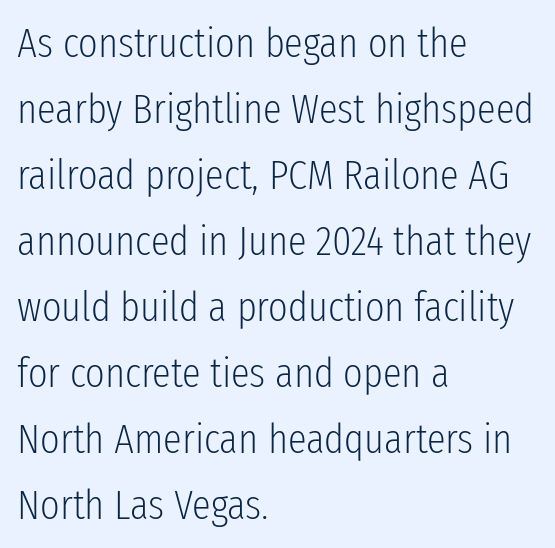
{"serif": "no", "italic": "no", "bold": "no", "weight": "light", "width": "condensed", "stroke_contrast": "low", "x_height": "medium", "monospaced": "no", "underline": "no", "align": "left", "line_spacing": "normal", "line_spacing_ratio": 1.57, "letter_spacing": "normal", "letter_spacing_em": 0.0, "glyph_px": 42}
